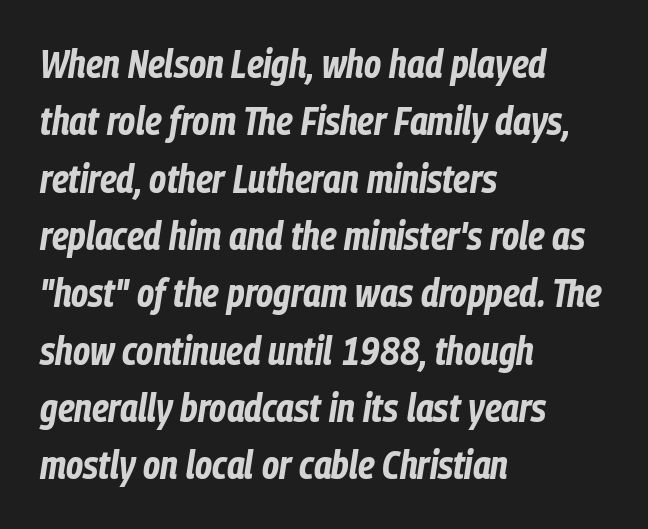
The image shows 39 px bold, condensed type, italic (leaning right); set left-aligned, normal line spacing (1.47x), normal letter spacing, not underlined; low stroke contrast and a medium x-height.
